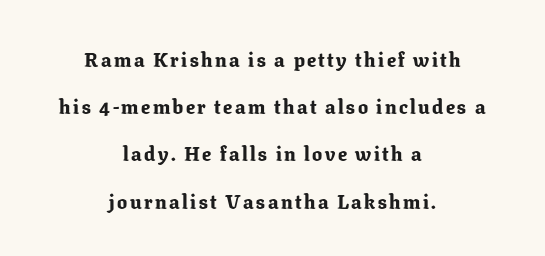
The image shows 20 px bold type, upright; set centered, loose line spacing (2.36x), not underlined.
